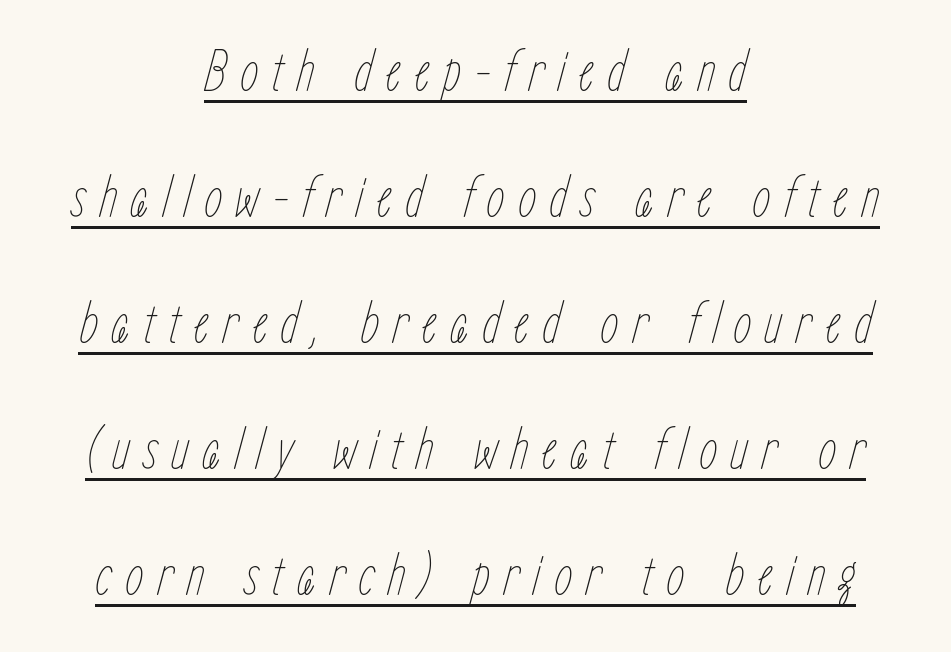
{"italic": "yes", "lean": "right", "slant_degrees": 15, "bold": "no", "weight": "thin", "width": "condensed", "stroke_contrast": "low", "x_height": "medium", "monospaced": "no", "underline": "yes", "align": "center", "line_spacing": "loose", "line_spacing_ratio": 2.1, "letter_spacing": "wide", "letter_spacing_em": 0.21, "glyph_px": 60}
